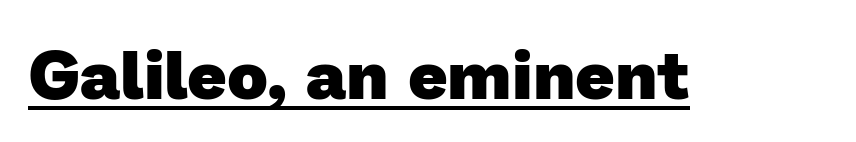
Typographic density is high because the face is bold. This sample has the flowing, uneven cadence of proportional lettering. Caption: lettering with a line underneath. The rendering shows plain stroke endings on the letterforms — a sans-serif design. No extra tracking has been applied to these lines.
